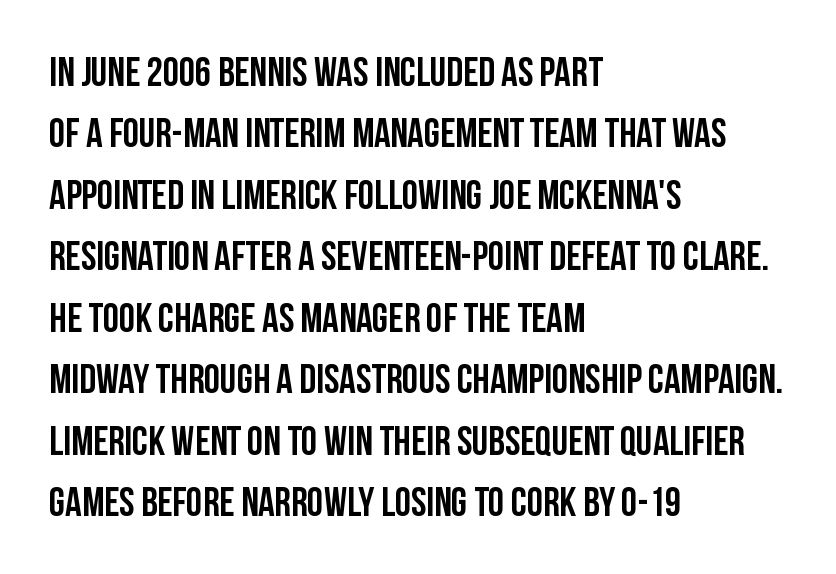
The image shows 41 px semibold, condensed sans-serif type, upright; set left-aligned, normal line spacing (1.5x), normal letter spacing, not underlined; low stroke contrast and a large x-height.
